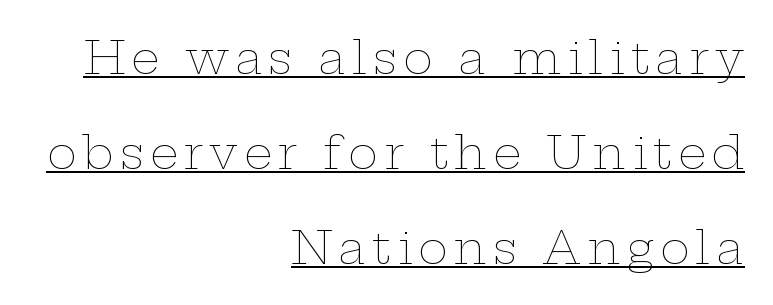
Q: Is the text bold? A: No.
Q: Is the text italic (slanted)? A: No, it is upright.
Q: Is the text underlined? A: Yes.
Q: How is the paragraph aligned? A: Right-aligned.
Q: Is the spacing between lines tight, normal or loose? A: Loose.
Q: Width (condensed, normal, or wide)? A: Wide.
Q: Stroke contrast? A: Low.
Q: x-height? A: Medium.
Q: Monospaced? A: No.
